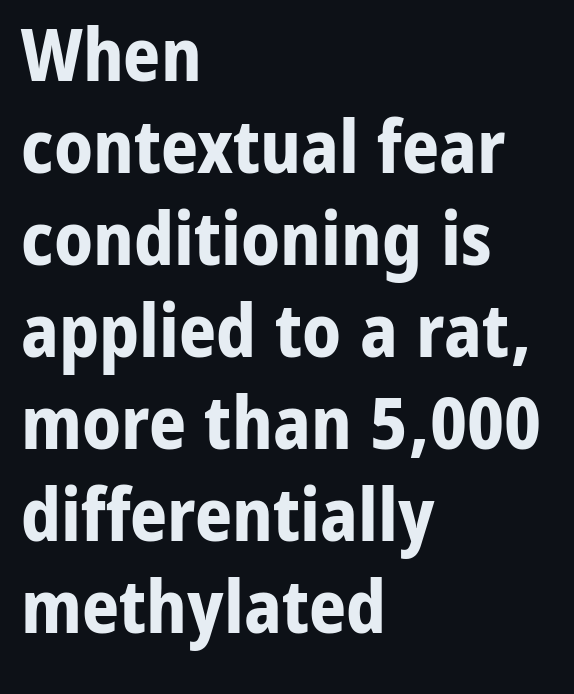
{"serif": "no", "italic": "no", "bold": "yes", "weight": "bold", "width": "normal", "stroke_contrast": "low", "x_height": "medium", "monospaced": "no", "underline": "no", "align": "left", "line_spacing": "normal", "line_spacing_ratio": 1.26, "letter_spacing": "normal", "letter_spacing_em": 0.0, "glyph_px": 73}
